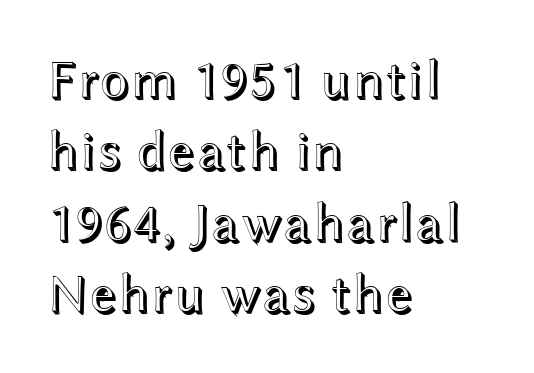
The image shows 55 px wide type, upright; set left-aligned, normal line spacing (1.3x), normal letter spacing, not underlined; a medium x-height.
